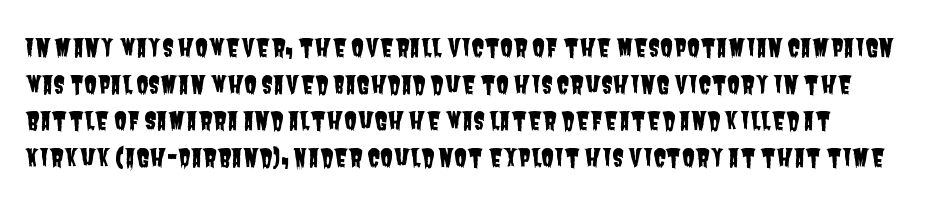
Q: Is the text underlined? A: No.
Q: Is the spacing between letters normal or unusually wide? A: Normal.
Q: Is the spacing between lines tight, normal or loose? A: Normal.
